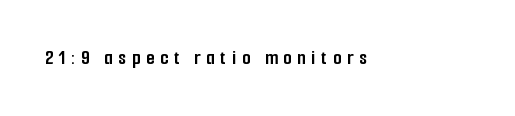
Q: Is the text bold? A: Yes.
Q: Is the text italic (slanted)? A: No, it is upright.
Q: Is the text underlined? A: No.
Q: Is the spacing between letters normal or unusually wide? A: Unusually wide.
